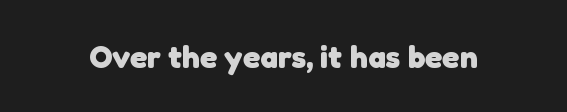
The image shows 32 px heavy sans-serif type; set normal letter spacing, not underlined; low stroke contrast and a medium x-height.
